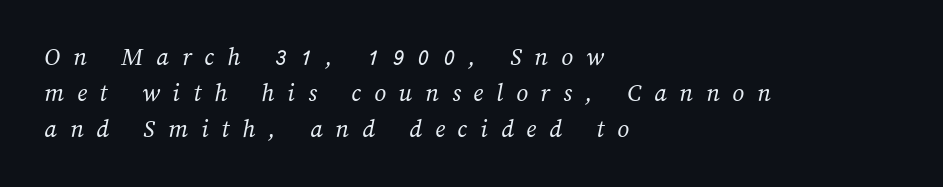
Q: Is the text bold? A: No.
Q: Is the text underlined? A: No.
Q: How is the paragraph aligned? A: Left-aligned.
Q: Is the spacing between letters normal or unusually wide? A: Unusually wide.
Q: Is the spacing between lines tight, normal or loose? A: Normal.
